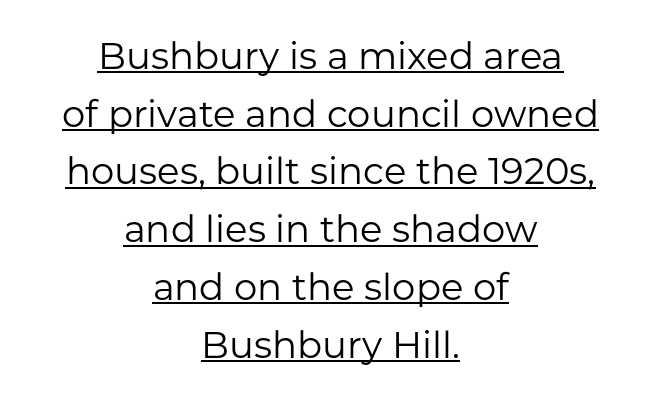
{"serif": "no", "italic": "no", "bold": "no", "weight": "regular", "width": "normal", "stroke_contrast": "low", "x_height": "medium", "monospaced": "no", "underline": "yes", "align": "center", "line_spacing": "normal", "line_spacing_ratio": 1.56, "letter_spacing": "normal", "letter_spacing_em": 0.0, "glyph_px": 37}
